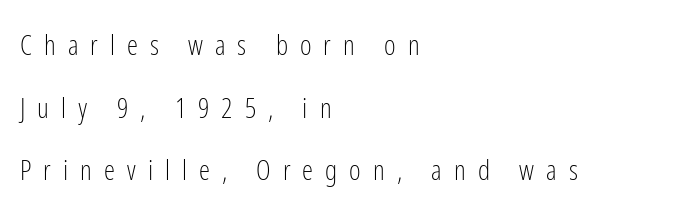
Tall strokes in this sample are plumb rather than angled. Any mark beneath the type? The region is blank. No chunkiness to these letters — they're not bold. Looks like regular typesetting: each glyph gets only the width it needs. Leftover space on each line is placed entirely after the last word. Letter spacing: wide.
